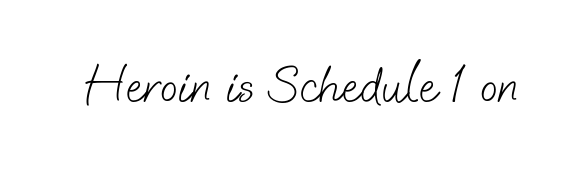
Q: Is the text bold? A: No.
Q: Is the typeface a serif or a sans-serif typeface? A: Sans-serif.
Q: Is the text underlined? A: No.
Q: Is the spacing between letters normal or unusually wide? A: Normal.
Q: Width (condensed, normal, or wide)? A: Normal.
Q: Stroke contrast? A: Low.
Q: x-height? A: Small.
Q: Monospaced? A: No.
